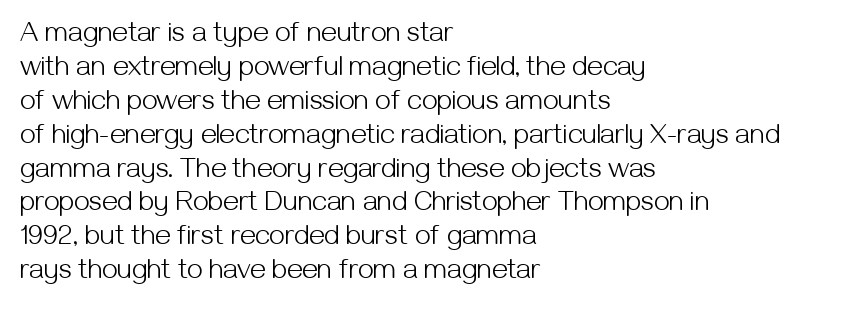
The image shows 28 px light sans-serif type, upright; set left-aligned, line spacing 1.21x, normal letter spacing, not underlined; medium stroke contrast and a medium x-height.
